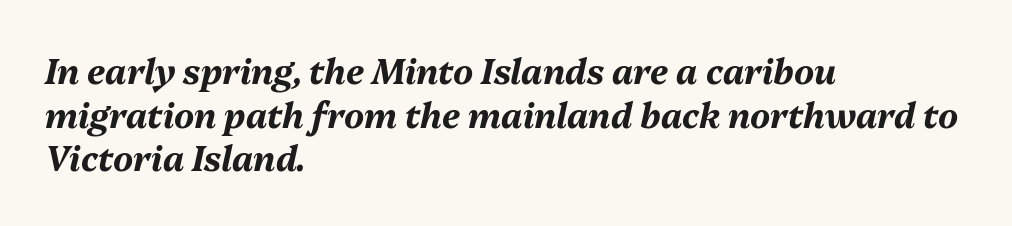
{"italic": "yes", "lean": "right", "slant_degrees": 13, "bold": "yes", "weight": "bold", "width": "normal", "stroke_contrast": "medium", "x_height": "medium", "monospaced": "no", "underline": "no", "align": "left", "line_spacing": "normal", "line_spacing_ratio": 1.28, "letter_spacing": "normal", "letter_spacing_em": 0.0, "glyph_px": 34}
